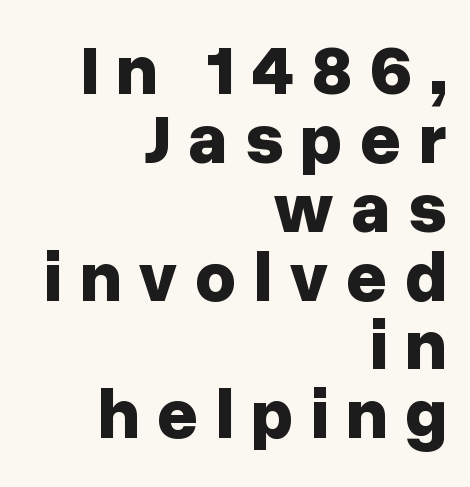
This sample uses expanded letter spacing, leaving extra air between glyphs. The strip under each line holds only bare page. The lettering holds an erect, upright posture throughout. The vertical gap from one line to the next is small. Examine the stroke ends and you'll find no serifs.
